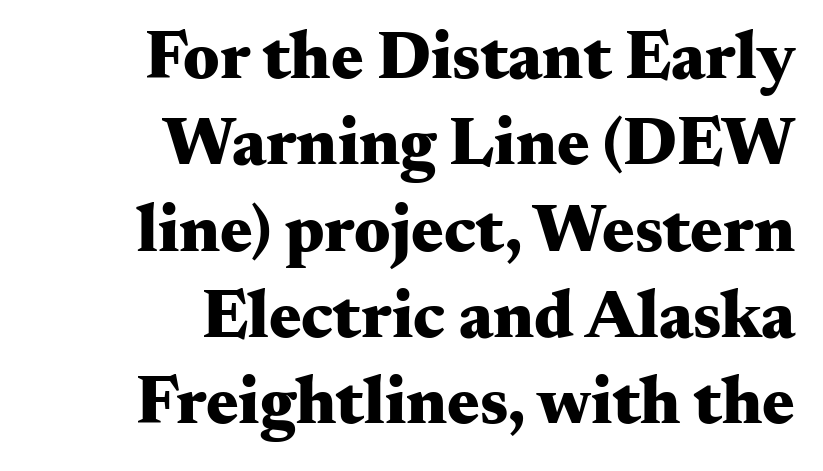
Q: Is the text bold? A: Yes.
Q: Is the text italic (slanted)? A: No, it is upright.
Q: Is the typeface a serif or a sans-serif typeface? A: Serif.
Q: Is the text underlined? A: No.
Q: How is the paragraph aligned? A: Right-aligned.
Q: Is the spacing between letters normal or unusually wide? A: Normal.
Q: Is the spacing between lines tight, normal or loose? A: Normal.
Q: Width (condensed, normal, or wide)? A: Wide.
Q: Stroke contrast? A: Medium.
Q: x-height? A: Small.
Q: Monospaced? A: No.
